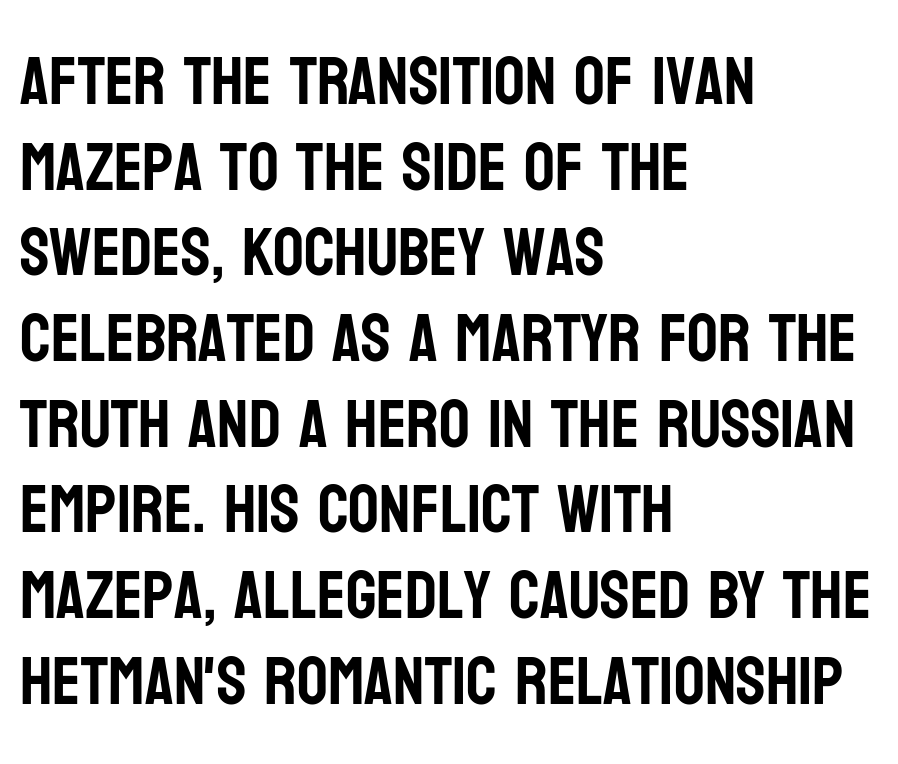
The image shows 68 px condensed sans-serif type, upright; set left-aligned, normal line spacing (1.26x), normal letter spacing, not underlined; low stroke contrast and a large x-height.
